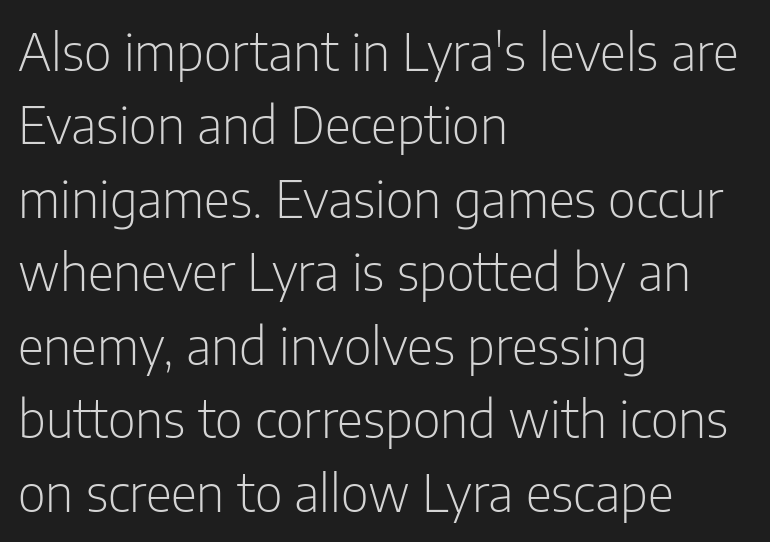
Compared with a centered layout, this one pins lines to the left instead. Each letter keeps its own natural width here, so spacing adapts to shape. Vertical strokes here are truly vertical. The strokes carry an ordinary text weight at most.
